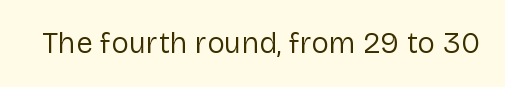
The image shows 30 px regular-weight sans-serif type, upright; set normal letter spacing, not underlined; low stroke contrast and a medium x-height.
